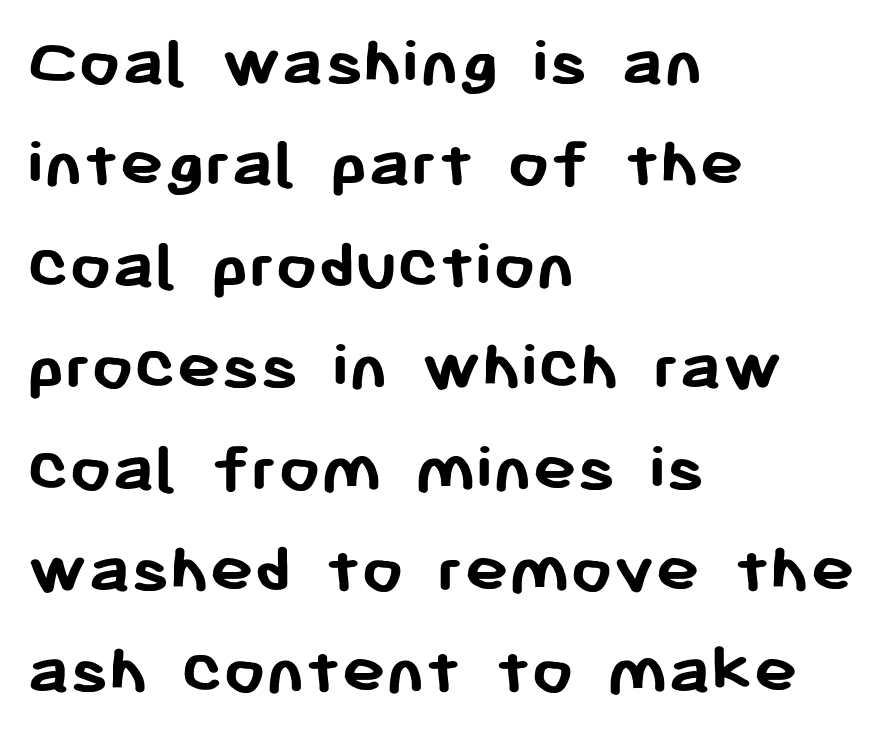
The image shows 74 px semibold sans-serif type, upright; set left-aligned, normal line spacing (1.37x), normal letter spacing, not underlined; low stroke contrast and a medium x-height.
